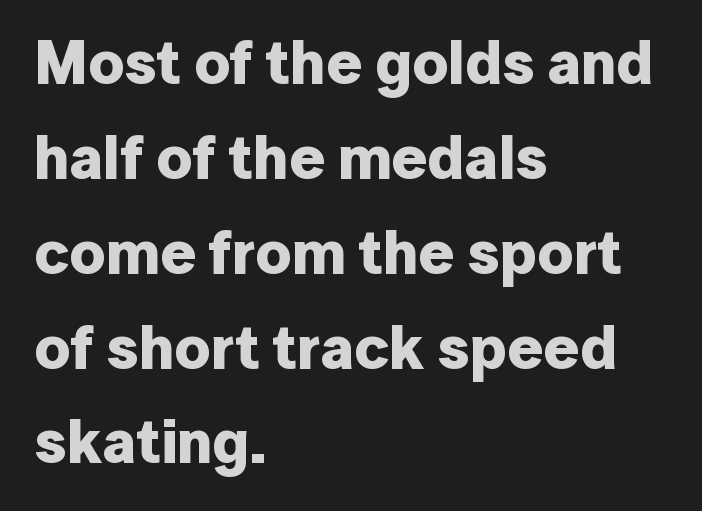
Does the copy run flush right? No — it runs flush left. Regarding leading, the lines here are spaced in the standard way. In terms of letterform style, serifs are entirely absent. When letters stand straight like this, we call the style roman or upright. The space directly below the letters is spotless.
